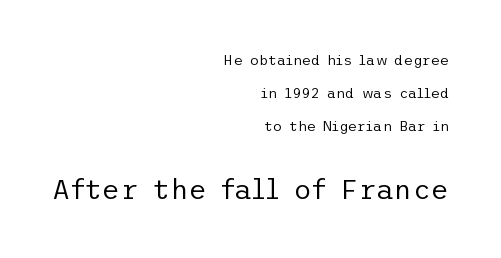
The passage shown is not underscored anywhere. Of the two passages, the one underneath uses the larger point size. Widely set lines give the paragraph a tall, airy silhouette. The text block is weighted toward the right margin, trailing off unevenly leftward. Caption: standard tracking, unaltered.
